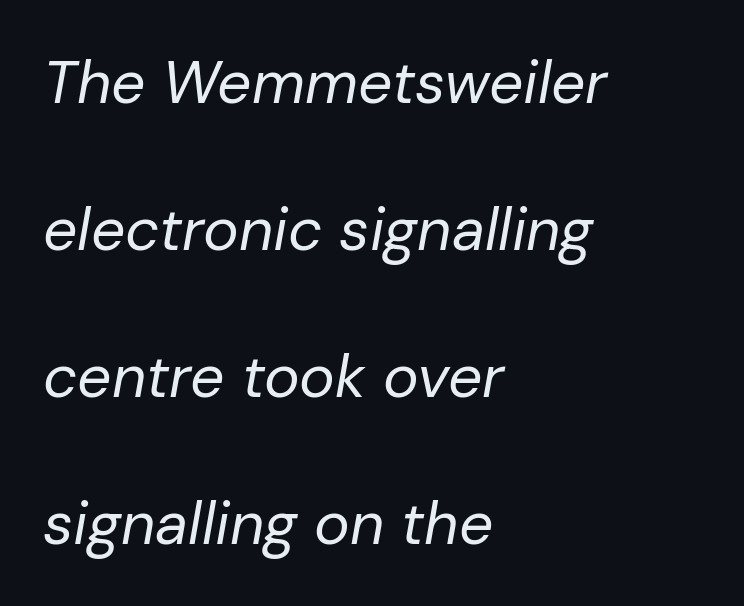
The image shows 60 px regular-weight type, italic (leaning right); set left-aligned, loose line spacing (2.45x), normal letter spacing, not underlined; low stroke contrast and a medium x-height.
